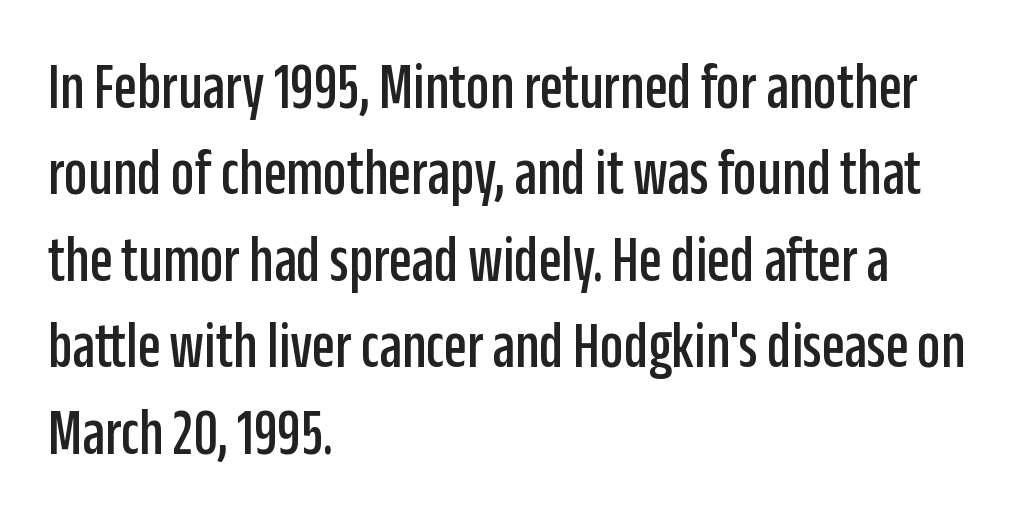
The image shows 66 px condensed sans-serif type, upright; set left-aligned, normal line spacing (1.31x), normal letter spacing, not underlined; low stroke contrast and a large x-height.
